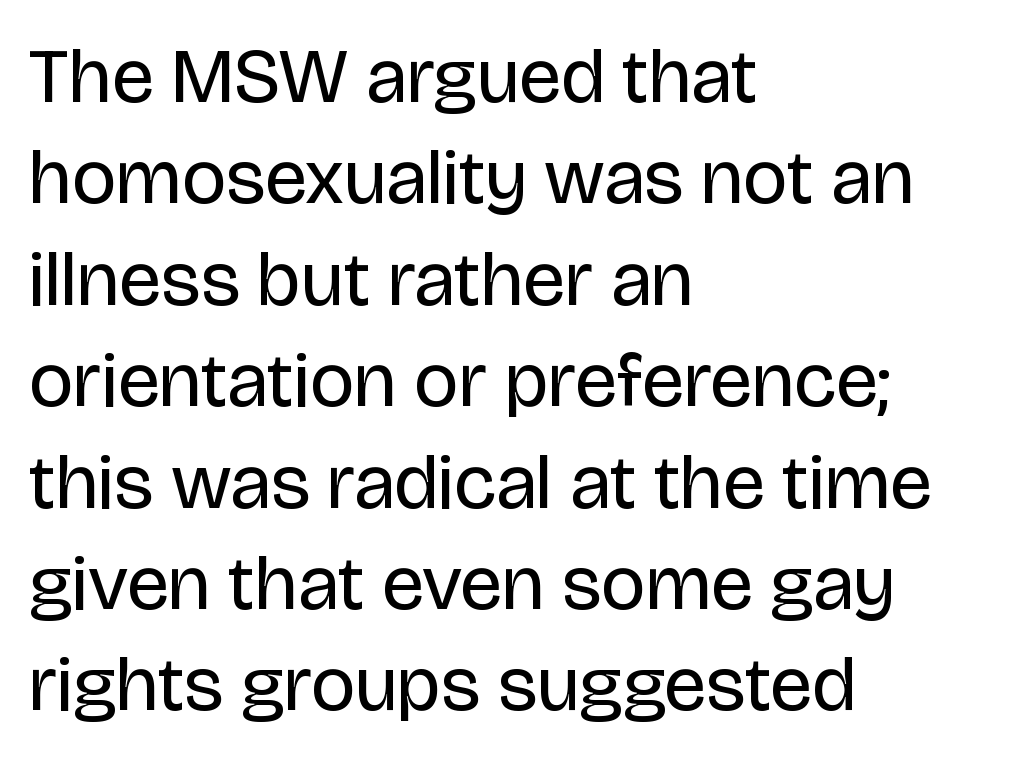
{"serif": "no", "italic": "no", "bold": "no", "weight": "regular", "width": "normal", "stroke_contrast": "low", "x_height": "large", "monospaced": "no", "underline": "no", "align": "left", "line_spacing": "normal", "line_spacing_ratio": 1.3, "letter_spacing": "normal", "letter_spacing_em": 0.0, "glyph_px": 78}
